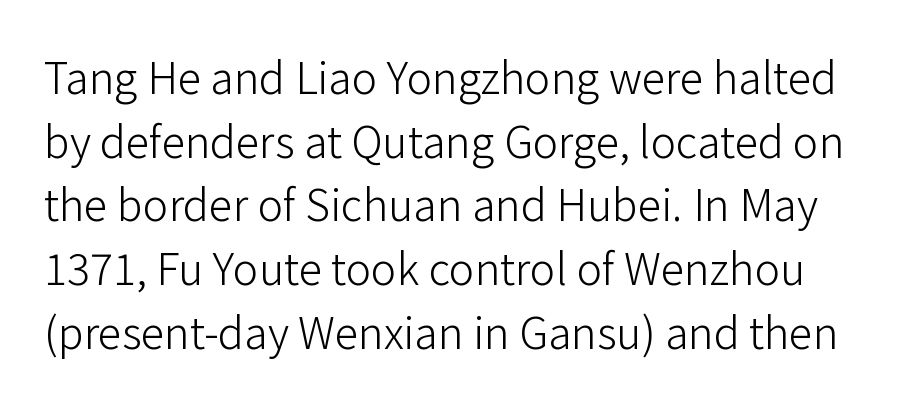
This reads as an unemphasized weight, regular at the heaviest. These lines were composed using upright roman letters. The face used here is a sans, in the tradition of grotesques and geometrics. This rendering leaves character spacing at its baseline value. A typesetter would call this leading conventional body-copy spacing. Note the varied advance widths — an 'i' is clearly narrower than an 'm'.
